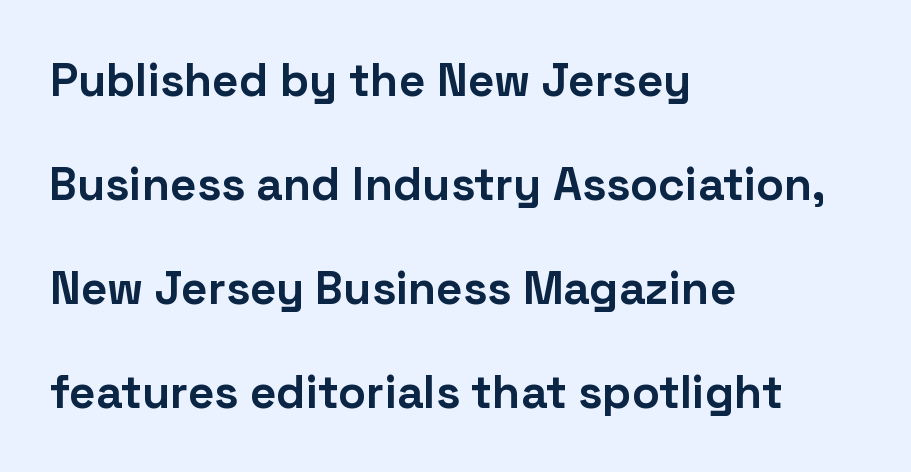
{"serif": "no", "italic": "no", "bold": "yes", "weight": "bold", "width": "normal", "stroke_contrast": "low", "x_height": "medium", "monospaced": "no", "underline": "no", "align": "left", "line_spacing": "loose", "line_spacing_ratio": 2.26, "letter_spacing": "normal", "letter_spacing_em": 0.0, "glyph_px": 46}
